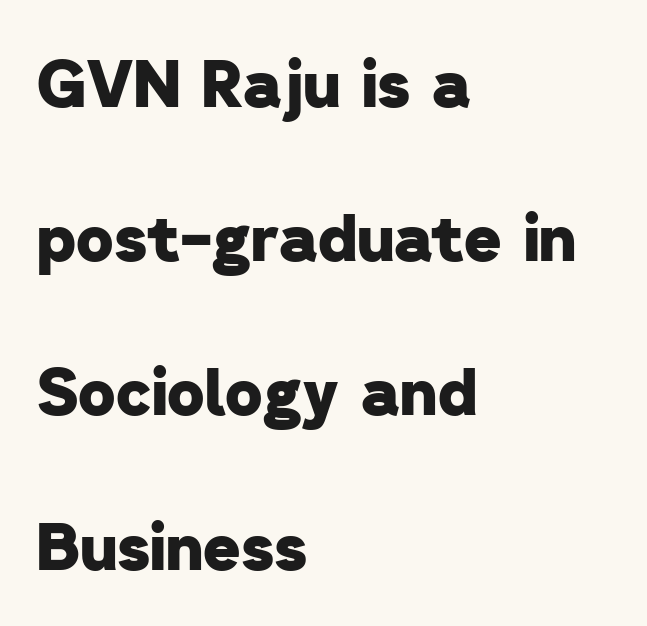
Q: Is the text bold? A: Yes.
Q: Is the typeface a serif or a sans-serif typeface? A: Sans-serif.
Q: Is the text underlined? A: No.
Q: How is the paragraph aligned? A: Left-aligned.
Q: Is the spacing between letters normal or unusually wide? A: Normal.
Q: Is the spacing between lines tight, normal or loose? A: Loose.
Q: Width (condensed, normal, or wide)? A: Normal.
Q: Stroke contrast? A: Low.
Q: x-height? A: Medium.
Q: Monospaced? A: No.
